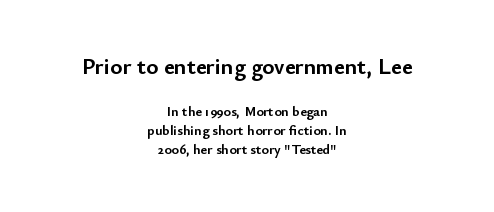
Q: Is the text bold? A: Yes.
Q: Is the text italic (slanted)? A: No, it is upright.
Q: Is the text underlined? A: No.
Q: How is the paragraph aligned? A: Centered.
Q: Is the spacing between letters normal or unusually wide? A: Normal.
Q: Is the spacing between lines tight, normal or loose? A: Normal.
Q: Which block of text is set in a larger size, the first (top) or the second (bottom)? A: The first (top) one.
